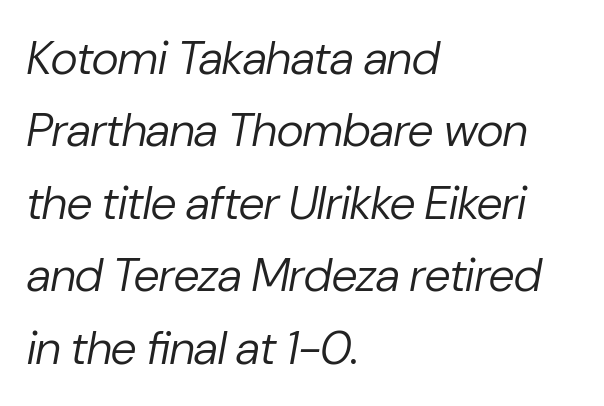
Q: Is the text bold? A: No.
Q: Is the text italic (slanted)? A: Yes, it leans right by about 10 degrees.
Q: Is the text underlined? A: No.
Q: How is the paragraph aligned? A: Left-aligned.
Q: Is the spacing between letters normal or unusually wide? A: Normal.
Q: Is the spacing between lines tight, normal or loose? A: Normal.
Q: Width (condensed, normal, or wide)? A: Normal.
Q: Stroke contrast? A: Low.
Q: x-height? A: Medium.
Q: Monospaced? A: No.
